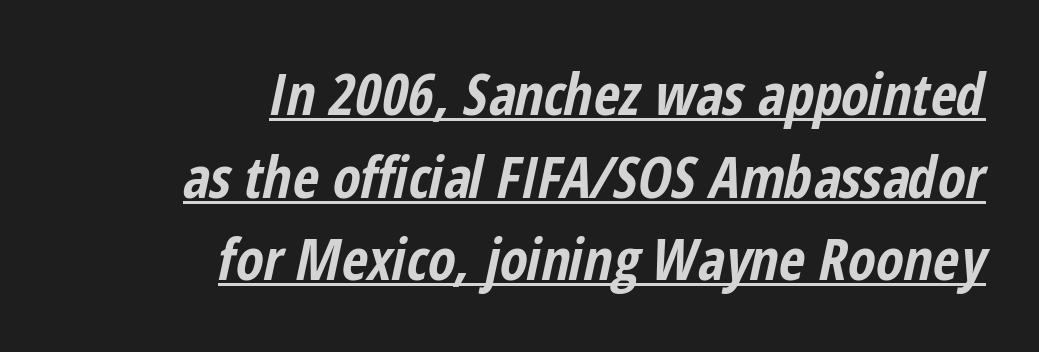
Q: Is the text bold? A: Yes.
Q: Is the text italic (slanted)? A: Yes, it leans right by about 12 degrees.
Q: Is the text underlined? A: Yes.
Q: How is the paragraph aligned? A: Right-aligned.
Q: Is the spacing between letters normal or unusually wide? A: Normal.
Q: Is the spacing between lines tight, normal or loose? A: Normal.
Q: Width (condensed, normal, or wide)? A: Condensed.
Q: Stroke contrast? A: Low.
Q: x-height? A: Medium.
Q: Monospaced? A: No.
